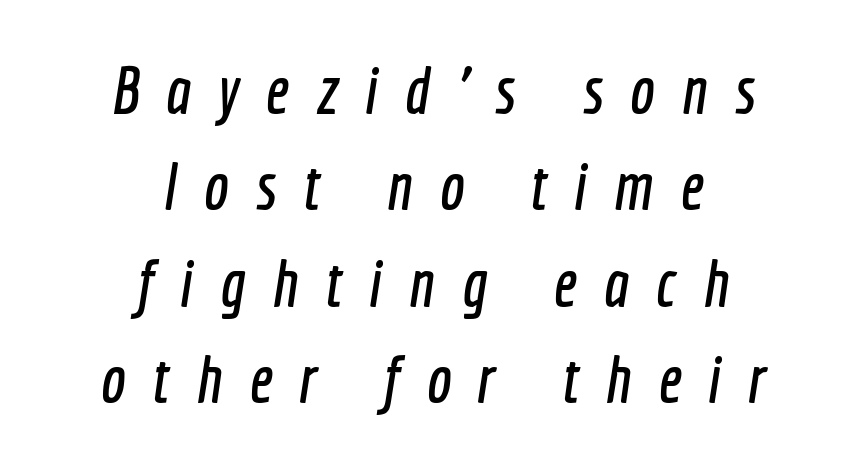
These lines are rendered in a variable-pitch font. The block of text has a typical density, with ordinary space between rows. In terms of letterform style, serifs are entirely absent. Spacing between characters has been opened up far beyond the box default.
